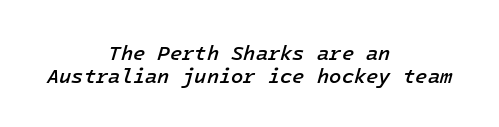
{"italic": "yes", "lean": "right", "slant_degrees": 16, "bold": "semi", "underline": "no", "align": "center", "line_spacing": "tight", "line_spacing_ratio": 1.15, "letter_spacing": "normal", "letter_spacing_em": 0.0, "glyph_px": 20}
